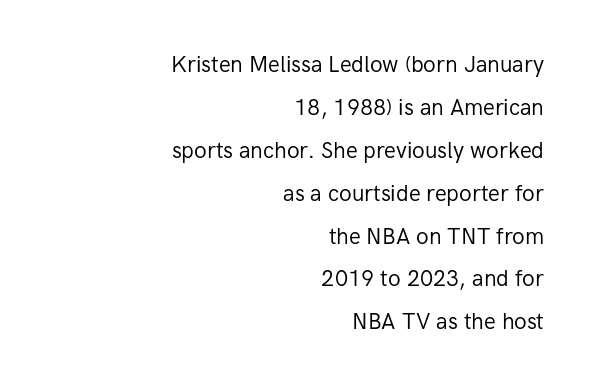
Q: Is the text bold? A: No.
Q: Is the text italic (slanted)? A: No, it is upright.
Q: Is the text underlined? A: No.
Q: How is the paragraph aligned? A: Right-aligned.
Q: Is the spacing between letters normal or unusually wide? A: Normal.
Q: Is the spacing between lines tight, normal or loose? A: Loose.
